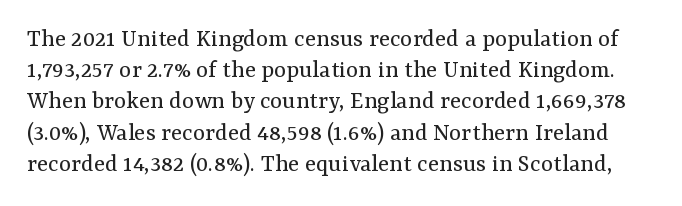
Q: Is the text bold? A: No.
Q: Is the text italic (slanted)? A: No, it is upright.
Q: Is the text underlined? A: No.
Q: Is the spacing between letters normal or unusually wide? A: Normal.
